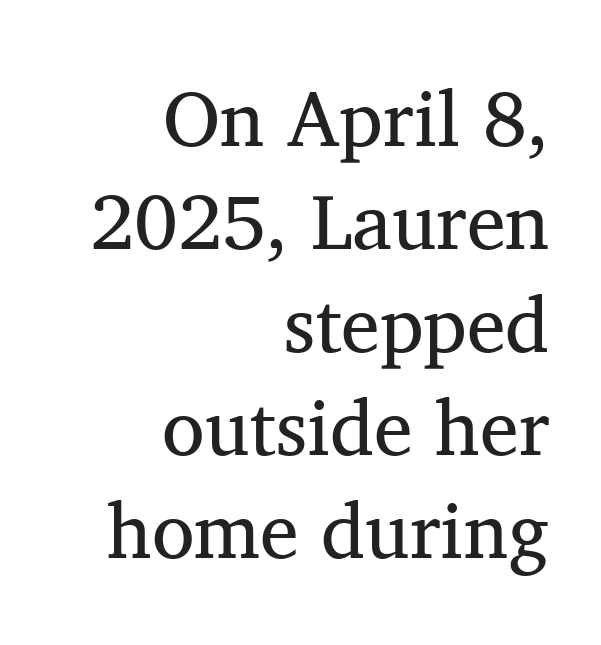
{"serif": "yes", "italic": "no", "bold": "no", "weight": "regular", "width": "normal", "stroke_contrast": "medium", "x_height": "medium", "monospaced": "no", "underline": "no", "align": "right", "line_spacing": "normal", "line_spacing_ratio": 1.32, "letter_spacing": "normal", "letter_spacing_em": 0.0, "glyph_px": 78}
